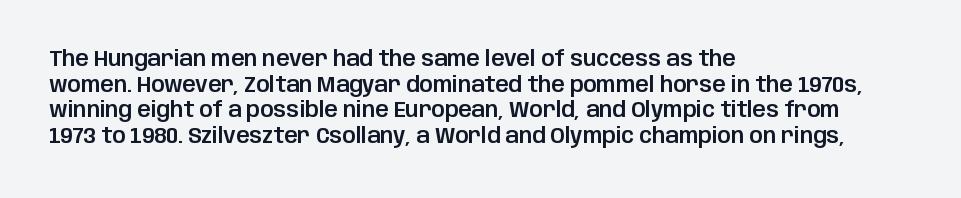
The image shows 21 px text type, upright; set left-aligned, line spacing 1.22x, normal letter spacing, not underlined.
